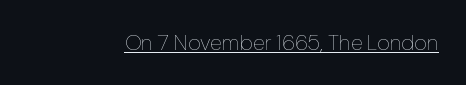
Q: Is the text bold? A: No.
Q: Is the text italic (slanted)? A: No, it is upright.
Q: Is the text underlined? A: Yes.
Q: Is the spacing between letters normal or unusually wide? A: Normal.
